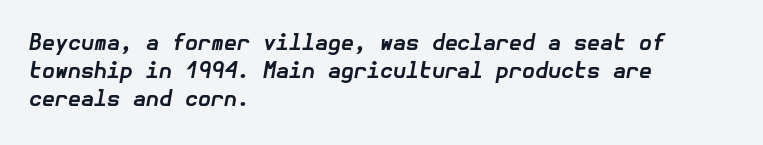
The image shows 21 px bold type, italic (leaning right); set left-aligned, normal line spacing (1.34x), normal letter spacing, not underlined.
